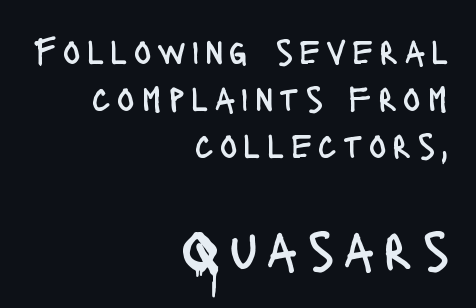
{"serif": "no", "italic": "no", "bold": "no", "weight": "regular", "width": "condensed", "stroke_contrast": "low", "x_height": "large", "monospaced": "no", "underline": "no", "align": "right", "line_spacing": "normal", "line_spacing_ratio": 1.27, "larger_block": "second", "size_ratio": 1.51, "glyph_px": 56}
